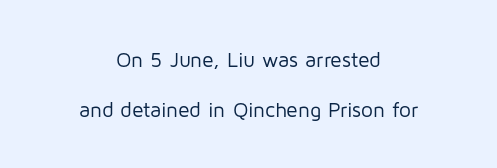
{"italic": "no", "bold": "no", "underline": "no", "align": "center", "line_spacing": "loose", "line_spacing_ratio": 2.37, "letter_spacing": "normal", "letter_spacing_em": 0.0, "glyph_px": 21}
